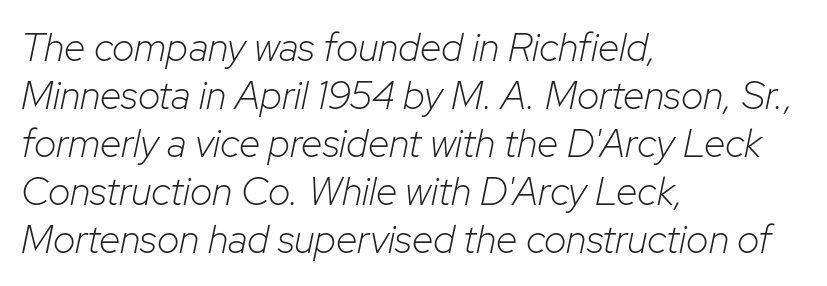
Q: Is the text bold? A: No.
Q: Is the text italic (slanted)? A: Yes, it leans right by about 12 degrees.
Q: Is the text underlined? A: No.
Q: How is the paragraph aligned? A: Left-aligned.
Q: Is the spacing between letters normal or unusually wide? A: Normal.
Q: Width (condensed, normal, or wide)? A: Normal.
Q: Stroke contrast? A: Low.
Q: x-height? A: Medium.
Q: Monospaced? A: No.
